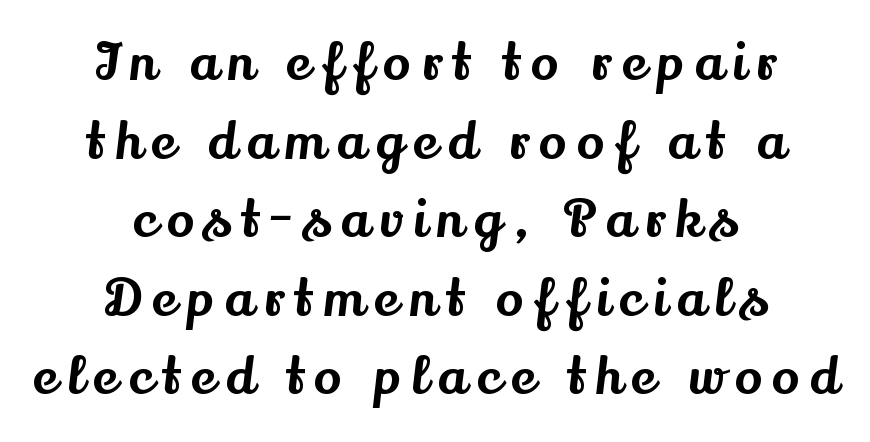
{"serif": "yes", "width": "normal", "stroke_contrast": "medium", "x_height": "small", "monospaced": "no", "underline": "no", "align": "center", "line_spacing": "normal", "line_spacing_ratio": 1.54, "letter_spacing": "wide", "letter_spacing_em": 0.21, "glyph_px": 51}
